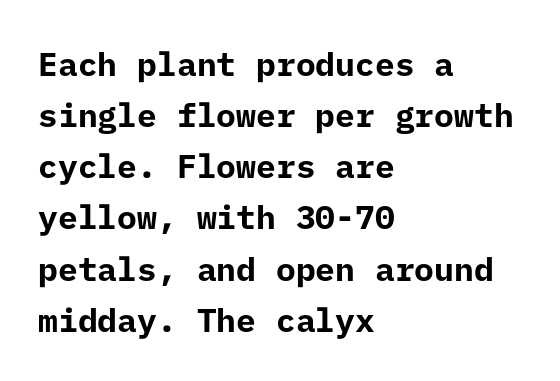
Summary of vertical rhythm: regular, with standard interline spacing. Check under the words: just untouched page. The line texture is even and compact thanks to regular tracking. Teacher's note: observe the even left margin — that is flush-left alignment. This sample uses a sans-serif face. Is there any slant? The stems are plumb.
